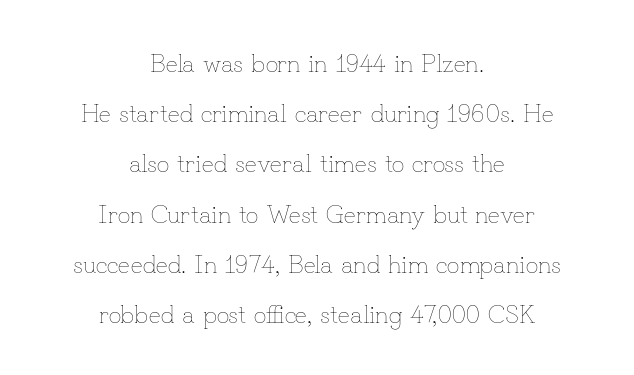
{"italic": "no", "bold": "no", "underline": "no", "align": "center", "line_spacing": "loose", "line_spacing_ratio": 2.01, "letter_spacing": "normal", "letter_spacing_em": 0.0, "glyph_px": 25}
